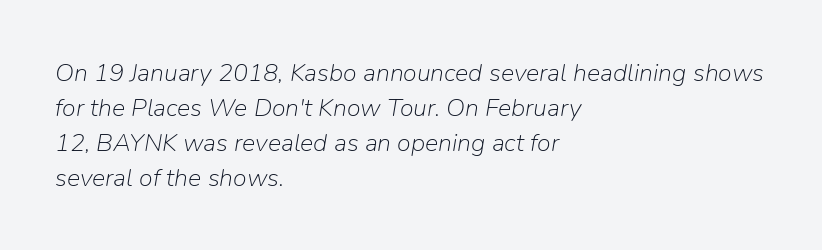
The image shows 25 px text type, italic (leaning right); set left-aligned, normal line spacing (1.4x), normal letter spacing, not underlined.
